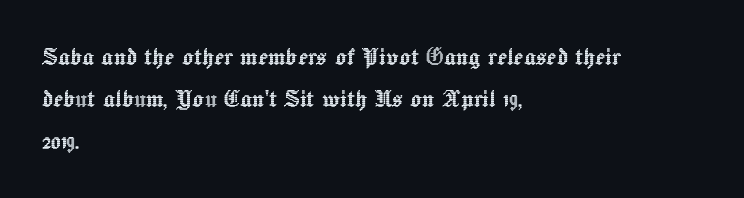
The setting favours the left margin, as ordinary paragraphs usually do. The axis of the letterforms is exactly vertical. What's the leading like? Ordinary, nothing unusual. The string is rendered with underlining switched off. Varying glyph widths throughout — classic text-font behaviour.
